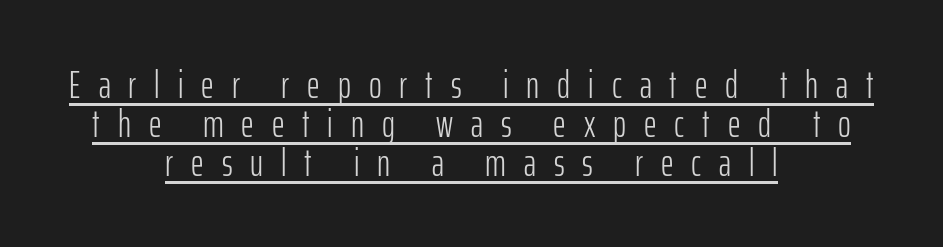
{"serif": "no", "italic": "no", "bold": "no", "weight": "light", "width": "condensed", "stroke_contrast": "low", "x_height": "medium", "monospaced": "no", "underline": "yes", "align": "center", "line_spacing": "tight", "line_spacing_ratio": 1.0, "letter_spacing": "wide", "letter_spacing_em": 0.46, "glyph_px": 39}
